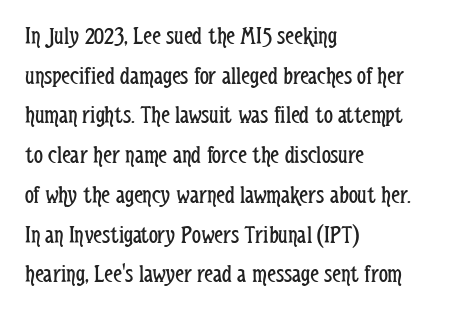
Q: Is the text bold? A: No.
Q: Is the text italic (slanted)? A: No, it is upright.
Q: Is the text underlined? A: No.
Q: How is the paragraph aligned? A: Left-aligned.
Q: Is the spacing between letters normal or unusually wide? A: Normal.
Q: Is the spacing between lines tight, normal or loose? A: Normal.
